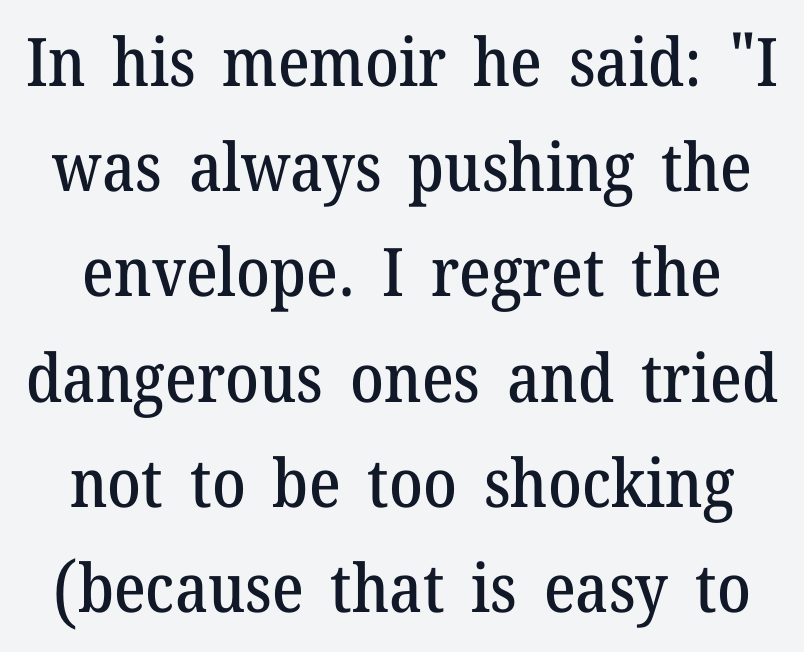
The image shows 67 px serif type, upright; set normal line spacing (1.57x), normal letter spacing, not underlined; medium stroke contrast and a medium x-height.
